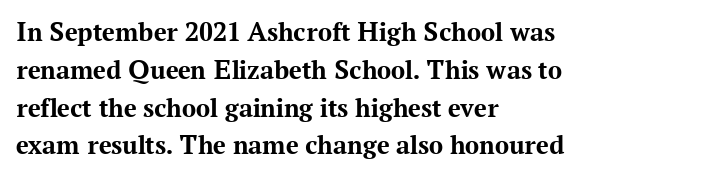
Descender tails drop into unmarked territory. Regarding leading, the lines here are spaced in the standard way. Is there any slant? The stems are plumb. Each letter's strokes conclude with small projecting serifs. Varying glyph widths throughout — classic text-font behaviour. A student would call this left alignment; a typographer would say flush left, rag right.
